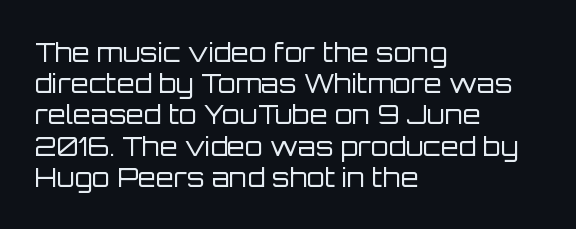
One-word summary of the alignment: left. In terms of letterspacing, this is plain default setting. The words here are not underlined. The characters are drawn with everyday or finer stroke widths. The letters stand straight up with perfectly vertical stems.
